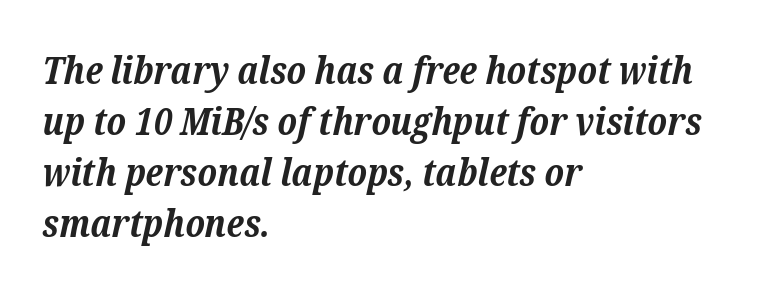
The image shows 39 px bold serif type, italic (leaning right); set left-aligned, normal line spacing (1.31x), normal letter spacing, not underlined; low stroke contrast and a medium x-height.
